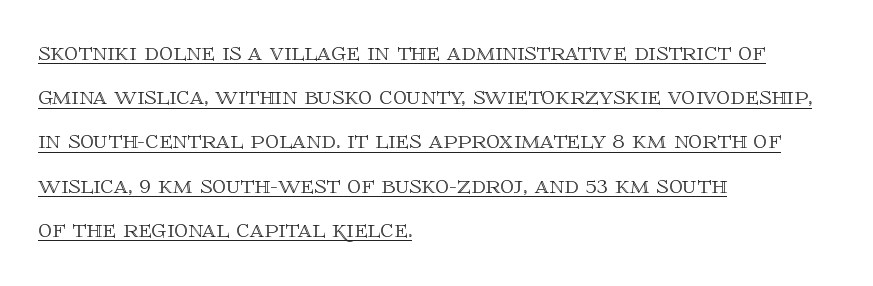
Q: Is the text italic (slanted)? A: No, it is upright.
Q: Is the text underlined? A: Yes.
Q: How is the paragraph aligned? A: Left-aligned.
Q: Is the spacing between letters normal or unusually wide? A: Normal.
Q: Is the spacing between lines tight, normal or loose? A: Normal.
Q: Width (condensed, normal, or wide)? A: Normal.
Q: x-height? A: Large.
Q: Monospaced? A: No.
